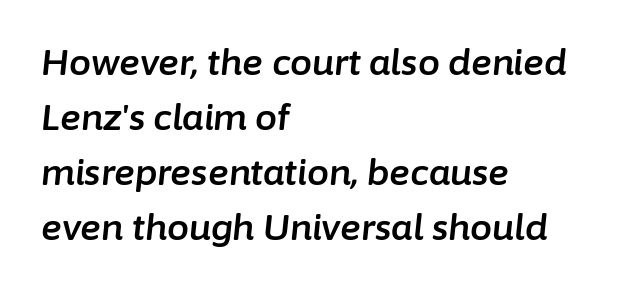
{"italic": "yes", "lean": "right", "slant_degrees": 6, "width": "normal", "stroke_contrast": "low", "x_height": "medium", "monospaced": "no", "underline": "no", "align": "left", "line_spacing": "normal", "line_spacing_ratio": 1.57, "letter_spacing": "normal", "letter_spacing_em": 0.0, "glyph_px": 35}
